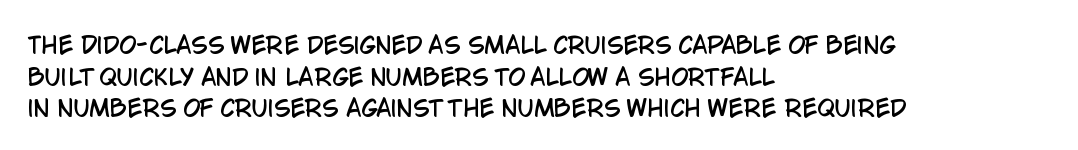
Q: Is the text italic (slanted)? A: No, it is upright.
Q: Is the text underlined? A: No.
Q: How is the paragraph aligned? A: Left-aligned.
Q: Is the spacing between letters normal or unusually wide? A: Normal.
Q: Is the spacing between lines tight, normal or loose? A: Normal.
